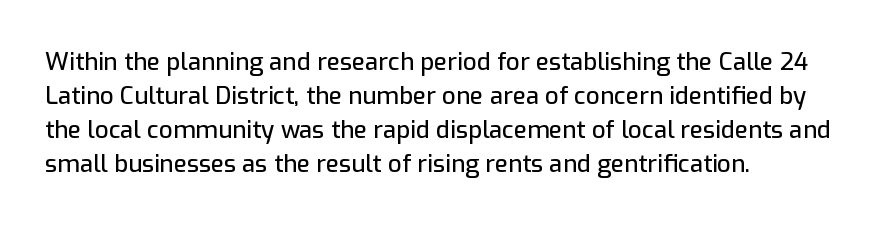
The image shows 24 px text type, upright; set left-aligned, normal line spacing (1.41x), normal letter spacing, not underlined.
